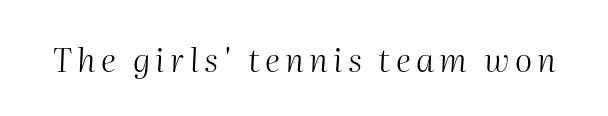
Q: Is the text bold? A: No.
Q: Is the text italic (slanted)? A: Yes, it leans right by about 2 degrees.
Q: Is the text underlined? A: No.
Q: Width (condensed, normal, or wide)? A: Normal.
Q: Stroke contrast? A: Medium.
Q: x-height? A: Medium.
Q: Monospaced? A: No.
